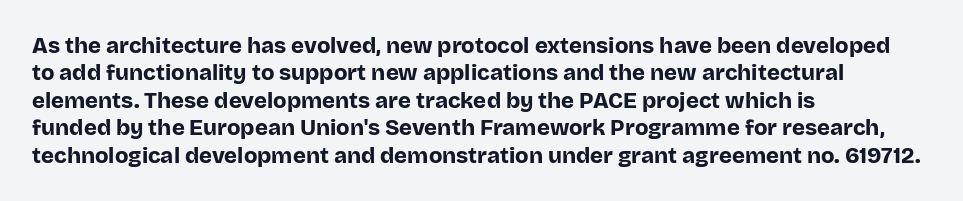
The image shows 22 px bold type, upright; set left-aligned, normal line spacing (1.25x), normal letter spacing, not underlined.
